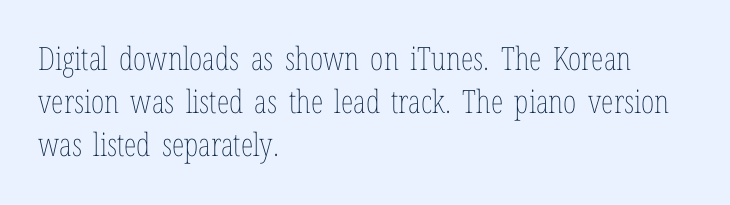
Glance below the letters and you will spot only blank space. The typography opts for an upright posture over an oblique one. Compared with typical paragraphs, the rows here are spaced about the same. Each letter keeps its own natural width here, so spacing adapts to shape. Summary of weight: not heavy and not bold.
